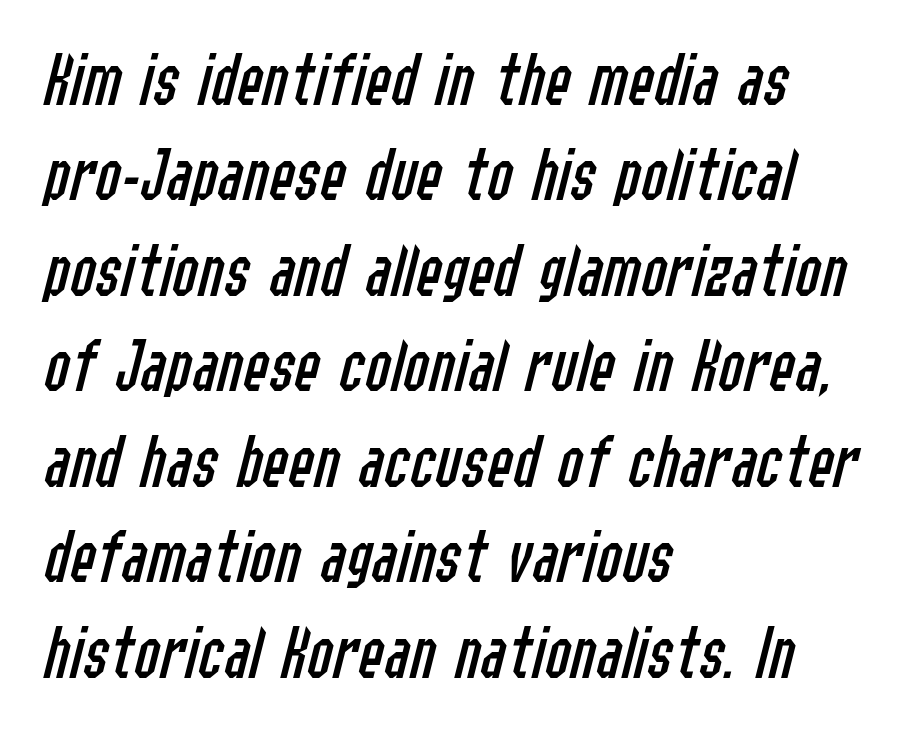
Q: Is the text bold? A: No.
Q: Is the text italic (slanted)? A: Yes, it leans right by about 14 degrees.
Q: Is the text underlined? A: No.
Q: How is the paragraph aligned? A: Left-aligned.
Q: Is the spacing between letters normal or unusually wide? A: Normal.
Q: Width (condensed, normal, or wide)? A: Condensed.
Q: Stroke contrast? A: Low.
Q: x-height? A: Medium.
Q: Monospaced? A: No.
